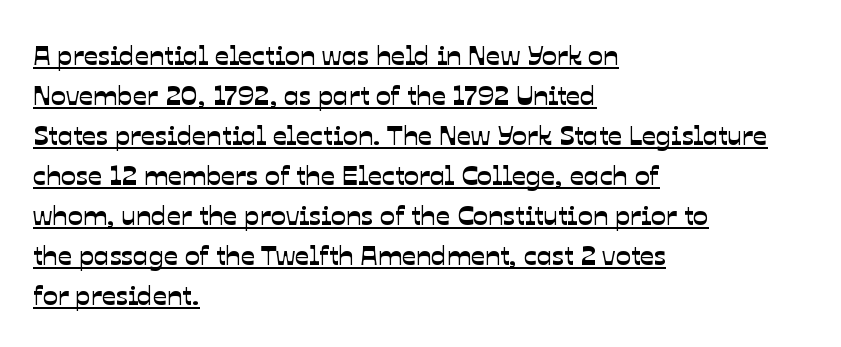
{"serif": "no", "width": "normal", "stroke_contrast": "low", "x_height": "medium", "monospaced": "no", "underline": "yes", "align": "left", "line_spacing": "normal", "line_spacing_ratio": 1.43, "letter_spacing": "normal", "letter_spacing_em": 0.0, "glyph_px": 28}
